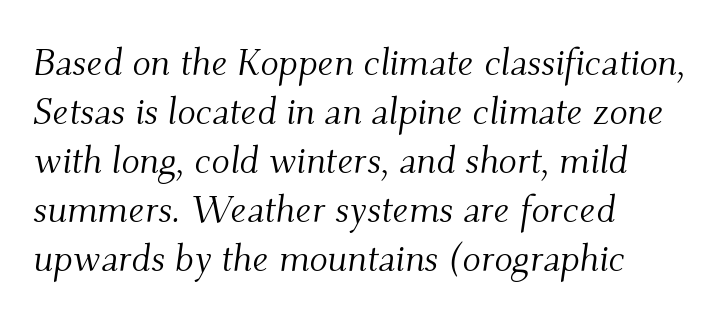
Words float on clear page, feet unadorned. The weight would be labelled regular, book, light, or lighter still. Vertical spacing — default. These lines are set flush left with a ragged right edge.
